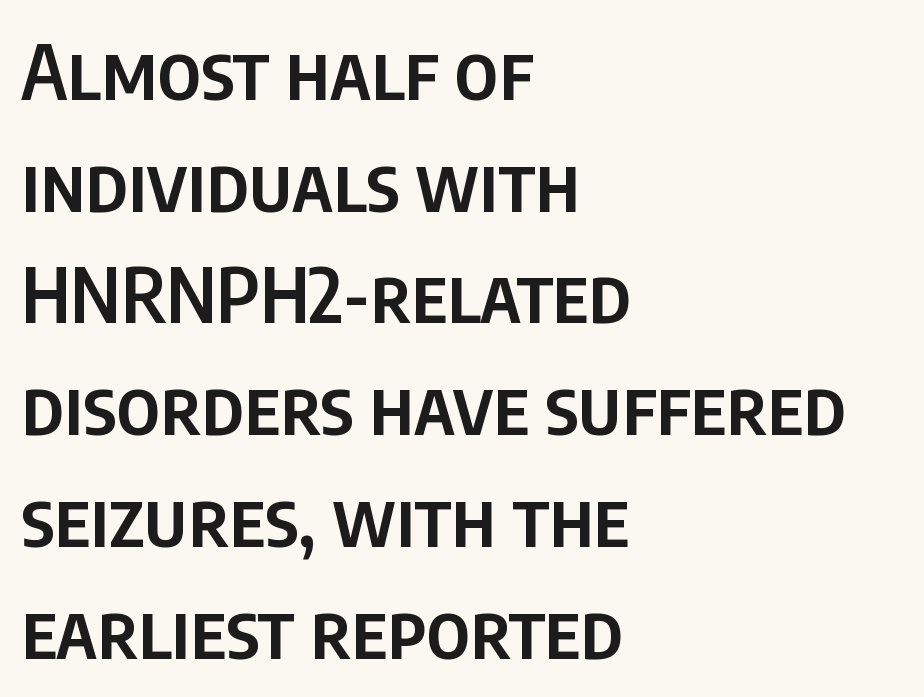
Q: Is the text bold? A: Semi-bold.
Q: Is the text italic (slanted)? A: No, it is upright.
Q: Is the typeface a serif or a sans-serif typeface? A: Sans-serif.
Q: Is the text underlined? A: No.
Q: How is the paragraph aligned? A: Left-aligned.
Q: Is the spacing between letters normal or unusually wide? A: Normal.
Q: Is the spacing between lines tight, normal or loose? A: Normal.
Q: Width (condensed, normal, or wide)? A: Condensed.
Q: Stroke contrast? A: Low.
Q: x-height? A: Large.
Q: Monospaced? A: No.
